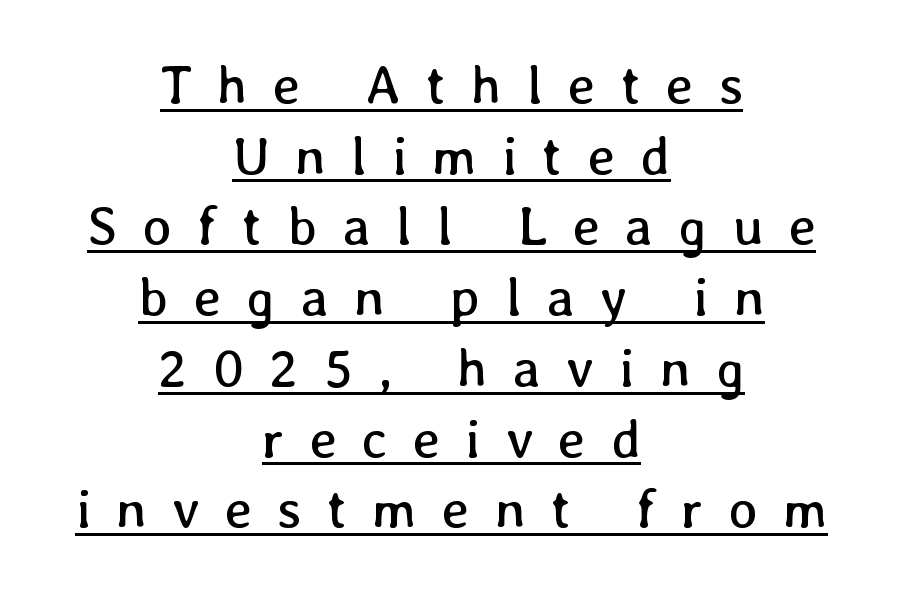
The image shows 54 px regular-weight type, upright; set centered, normal line spacing (1.31x), unusually wide letter spacing (+0.47 em), underlined; low stroke contrast and a medium x-height.
